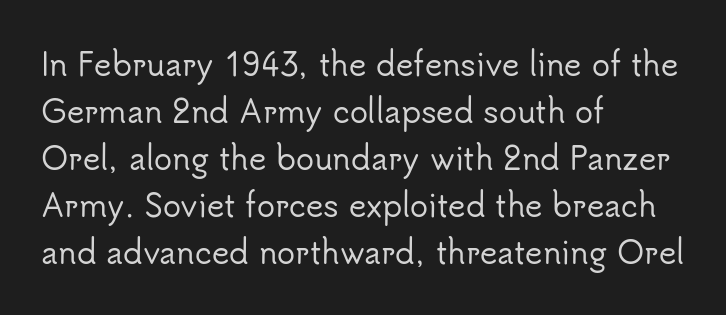
The image shows 30 px sans-serif type, upright; set left-aligned, normal line spacing (1.57x), normal letter spacing, not underlined; low stroke contrast and a small x-height.
